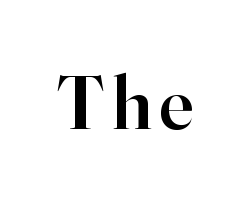
Q: Is the text bold? A: Semi-bold.
Q: Is the text italic (slanted)? A: No, it is upright.
Q: Is the typeface a serif or a sans-serif typeface? A: Serif.
Q: Is the text underlined? A: No.
Q: Width (condensed, normal, or wide)? A: Normal.
Q: Stroke contrast? A: High.
Q: x-height? A: Small.
Q: Monospaced? A: No.
